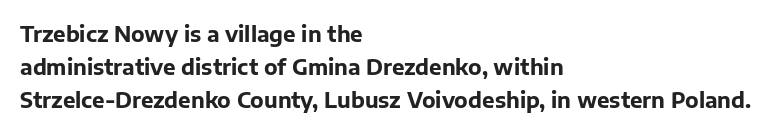
The image shows 21 px bold type, upright; set left-aligned, normal line spacing (1.58x), normal letter spacing, not underlined.
